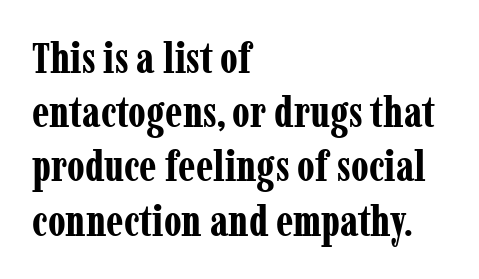
Q: Is the text bold? A: Yes.
Q: Is the text italic (slanted)? A: No, it is upright.
Q: Is the typeface a serif or a sans-serif typeface? A: Serif.
Q: Is the text underlined? A: No.
Q: How is the paragraph aligned? A: Left-aligned.
Q: Is the spacing between letters normal or unusually wide? A: Normal.
Q: Is the spacing between lines tight, normal or loose? A: Normal.
Q: Width (condensed, normal, or wide)? A: Condensed.
Q: Stroke contrast? A: Low.
Q: x-height? A: Medium.
Q: Monospaced? A: No.
